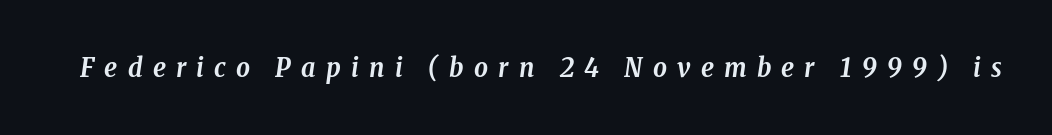
{"italic": "yes", "lean": "right", "slant_degrees": 8, "bold": "yes", "underline": "no", "letter_spacing": "wide", "letter_spacing_em": 0.38, "glyph_px": 27}
